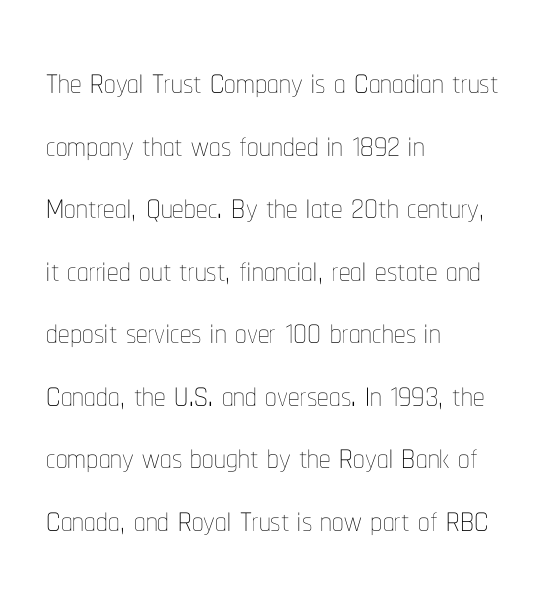
Honestly, the row spacing looks completely unremarkable. Each line starts at the same left margin while the right side varies. Weight class: somewhere from thin through regular. Note the varied advance widths — an 'i' is clearly narrower than an 'm'. Tracking here is standard; glyphs follow each other at the usual distance. The glyphs are unaccompanied by any horizontal stroke below them.
